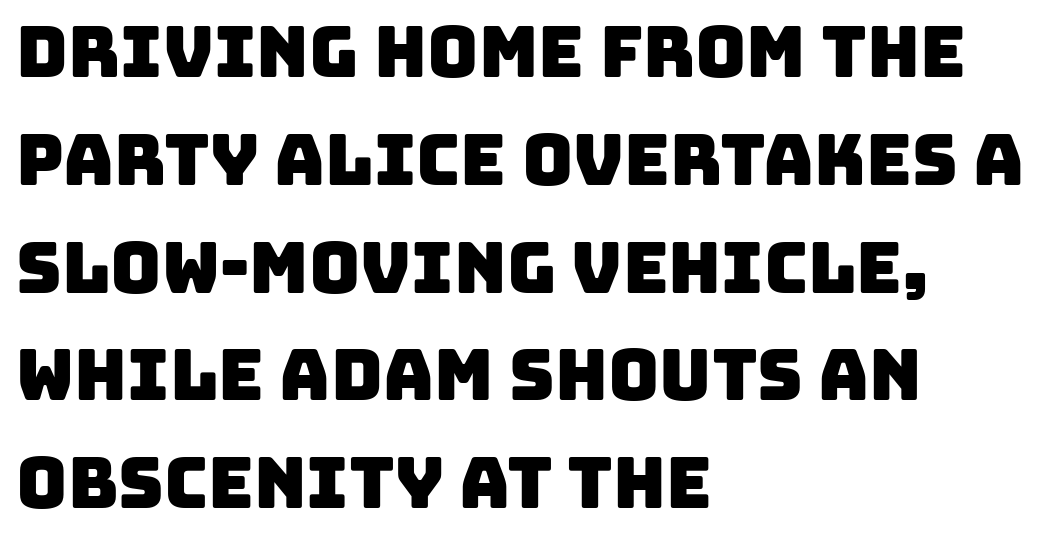
{"serif": "no", "width": "normal", "stroke_contrast": "low", "x_height": "large", "monospaced": "no", "underline": "no", "align": "left", "line_spacing": "normal", "line_spacing_ratio": 1.54, "letter_spacing": "normal", "letter_spacing_em": 0.0, "glyph_px": 70}
